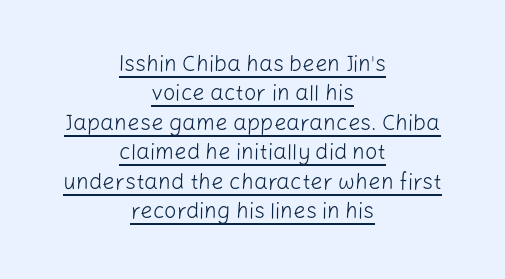
The image shows 22 px text type, upright; set centered, normal line spacing (1.34x), normal letter spacing, underlined.
